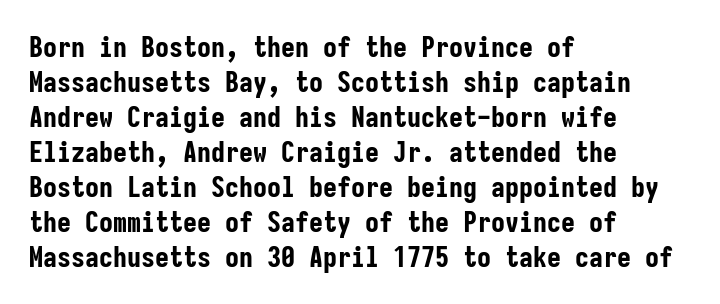
The image shows 28 px bold, condensed sans-serif type, upright, monospaced; set left-aligned, normal line spacing (1.25x), normal letter spacing, not underlined; low stroke contrast and a medium x-height.
